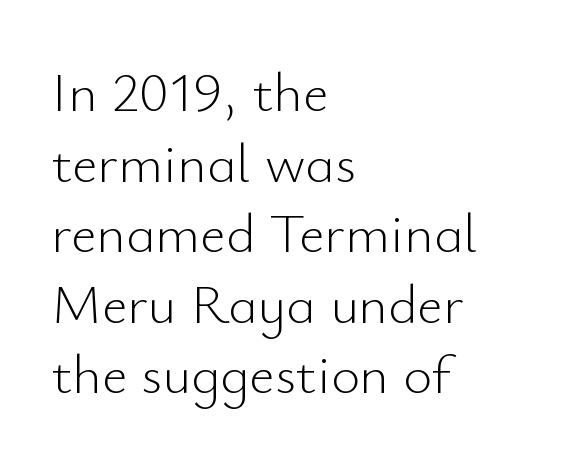
Q: Is the text bold? A: No.
Q: Is the text italic (slanted)? A: No, it is upright.
Q: Is the typeface a serif or a sans-serif typeface? A: Sans-serif.
Q: Is the text underlined? A: No.
Q: How is the paragraph aligned? A: Left-aligned.
Q: Is the spacing between letters normal or unusually wide? A: Normal.
Q: Is the spacing between lines tight, normal or loose? A: Normal.
Q: Width (condensed, normal, or wide)? A: Normal.
Q: Stroke contrast? A: Low.
Q: x-height? A: Small.
Q: Monospaced? A: No.
